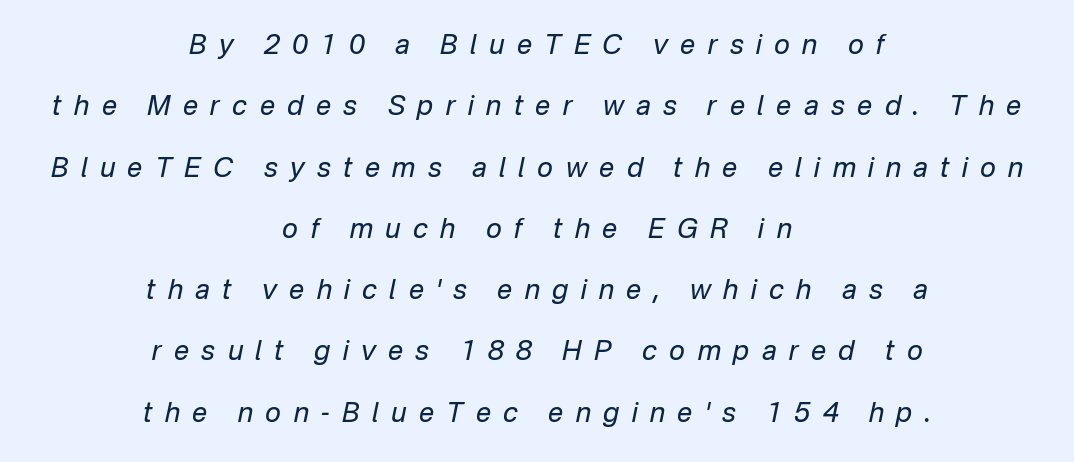
{"italic": "yes", "lean": "right", "slant_degrees": 12, "bold": "no", "underline": "no", "align": "center", "line_spacing": "loose", "line_spacing_ratio": 2.27, "letter_spacing": "wide", "letter_spacing_em": 0.46, "glyph_px": 27}
